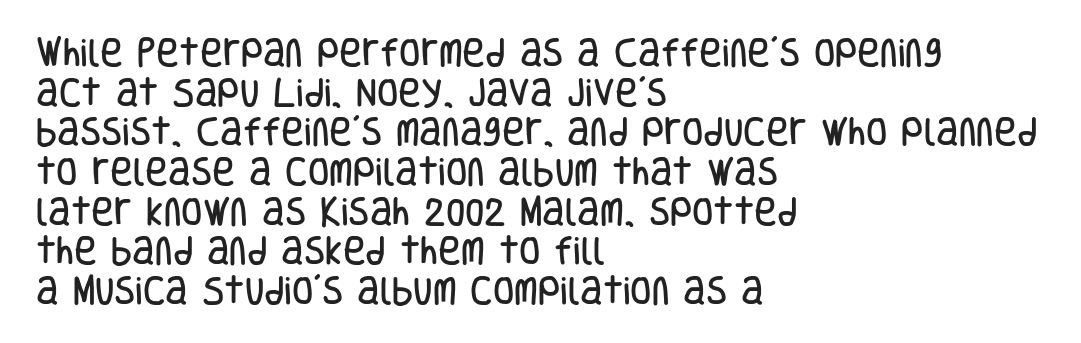
Q: Is the text italic (slanted)? A: No, it is upright.
Q: Is the typeface a serif or a sans-serif typeface? A: Sans-serif.
Q: Is the text underlined? A: No.
Q: How is the paragraph aligned? A: Left-aligned.
Q: Is the spacing between letters normal or unusually wide? A: Normal.
Q: Is the spacing between lines tight, normal or loose? A: Normal.
Q: Width (condensed, normal, or wide)? A: Condensed.
Q: Stroke contrast? A: Low.
Q: x-height? A: Large.
Q: Monospaced? A: No.
